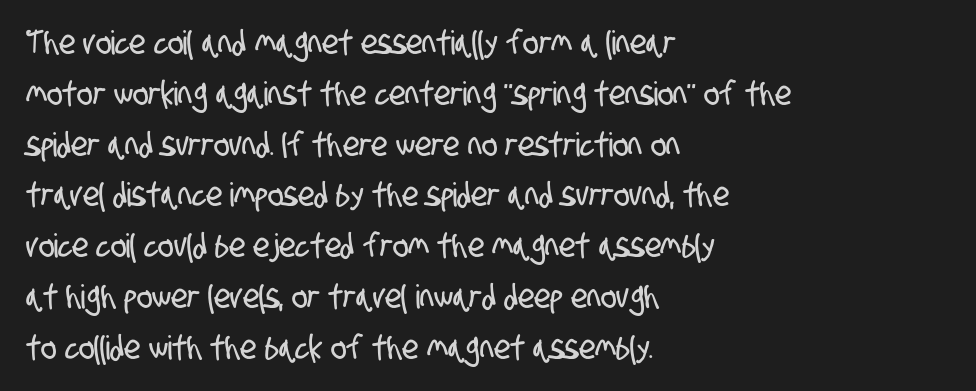
Q: Is the typeface a serif or a sans-serif typeface? A: Sans-serif.
Q: Is the text underlined? A: No.
Q: How is the paragraph aligned? A: Left-aligned.
Q: Is the spacing between letters normal or unusually wide? A: Normal.
Q: Is the spacing between lines tight, normal or loose? A: Normal.
Q: Width (condensed, normal, or wide)? A: Condensed.
Q: Stroke contrast? A: Low.
Q: x-height? A: Large.
Q: Monospaced? A: No.
